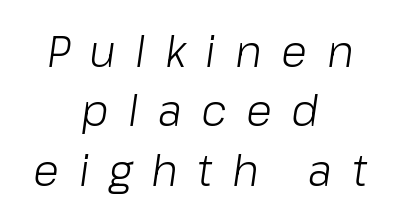
{"italic": "yes", "lean": "right", "slant_degrees": 8, "bold": "no", "weight": "light", "width": "normal", "stroke_contrast": "low", "x_height": "medium", "monospaced": "no", "underline": "no", "align": "center", "line_spacing": "normal", "line_spacing_ratio": 1.38, "letter_spacing": "wide", "letter_spacing_em": 0.45, "glyph_px": 43}
